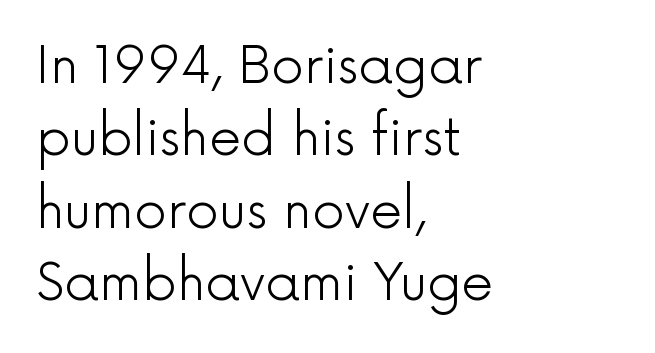
Q: Is the text bold? A: No.
Q: Is the text italic (slanted)? A: No, it is upright.
Q: Is the typeface a serif or a sans-serif typeface? A: Sans-serif.
Q: Is the text underlined? A: No.
Q: How is the paragraph aligned? A: Left-aligned.
Q: Is the spacing between letters normal or unusually wide? A: Normal.
Q: Is the spacing between lines tight, normal or loose? A: Normal.
Q: Width (condensed, normal, or wide)? A: Normal.
Q: x-height? A: Medium.
Q: Monospaced? A: No.
